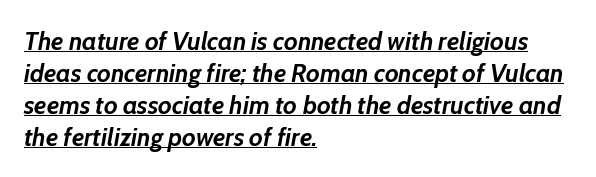
Tall strokes in this sample are angled rather than plumb. The paragraph has a hard left edge and a soft right edge. Beneath each row of characters lies a ruled line. Emphasis by weight is at full strength: bold. In terms of letterspacing, this is plain default setting.
